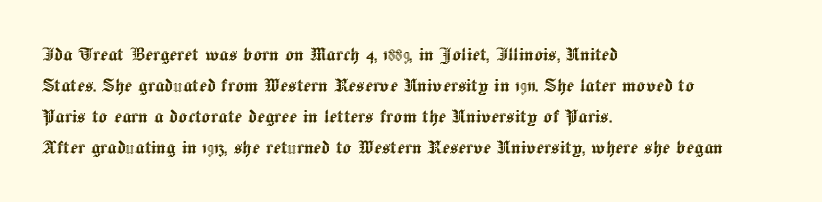
Q: Is the text italic (slanted)? A: No, it is upright.
Q: Is the text underlined? A: No.
Q: How is the paragraph aligned? A: Left-aligned.
Q: Is the spacing between letters normal or unusually wide? A: Normal.
Q: Is the spacing between lines tight, normal or loose? A: Normal.
